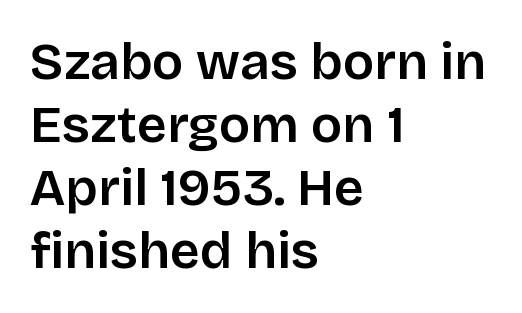
Stems and bowls a touch heavier than normal — semibold. Inter-character spacing is left at the font's built-in metrics. The area under the type is left untouched. Grotesque or geometric, the face here clearly has no serifs. Upright lettering throughout. Varying glyph widths throughout — classic text-font behaviour.
